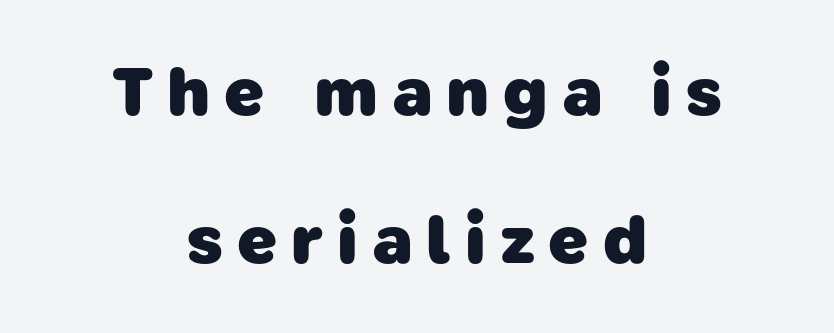
{"serif": "no", "bold": "yes", "weight": "heavy", "width": "normal", "stroke_contrast": "low", "x_height": "medium", "monospaced": "no", "underline": "no", "align": "center", "line_spacing": "loose", "line_spacing_ratio": 2.12, "letter_spacing": "wide", "letter_spacing_em": 0.2, "glyph_px": 70}
